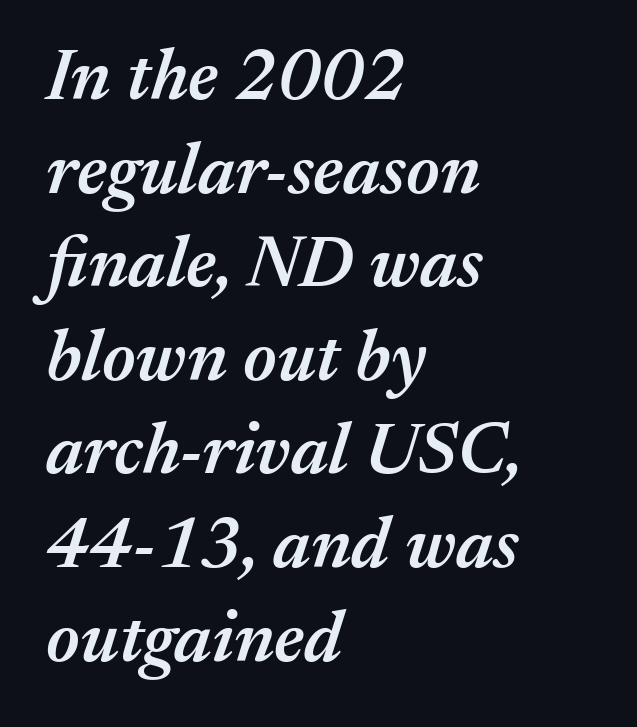
The image shows 72 px semibold type, italic (leaning right); set left-aligned, normal line spacing (1.3x), normal letter spacing, not underlined; medium stroke contrast and a medium x-height.
